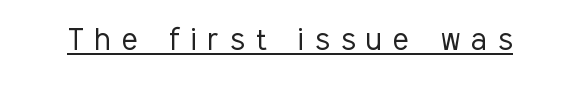
{"serif": "no", "italic": "no", "bold": "no", "weight": "light", "width": "condensed", "stroke_contrast": "low", "x_height": "medium", "monospaced": "no", "underline": "yes", "letter_spacing": "wide", "letter_spacing_em": 0.31, "glyph_px": 36}
